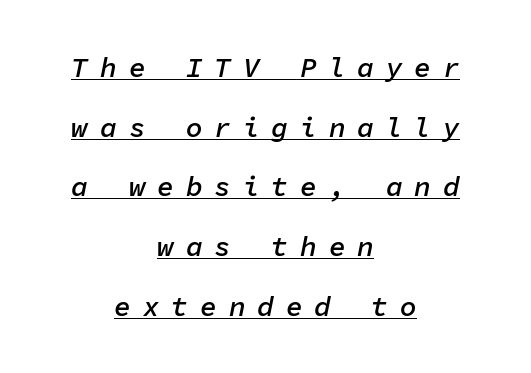
{"italic": "yes", "lean": "right", "slant_degrees": 11, "bold": "semi", "weight": "semibold", "width": "normal", "stroke_contrast": "low", "x_height": "medium", "monospaced": "yes", "underline": "yes", "align": "center", "line_spacing": "loose", "line_spacing_ratio": 2.13, "letter_spacing": "wide", "letter_spacing_em": 0.42, "glyph_px": 28}
